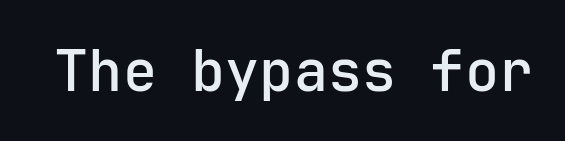
Lines of text with bare space underneath. Stems and bowls a touch heavier than normal — semibold. The glyphs in this specimen are sans serif. The passage shown has conventional tracking throughout.
